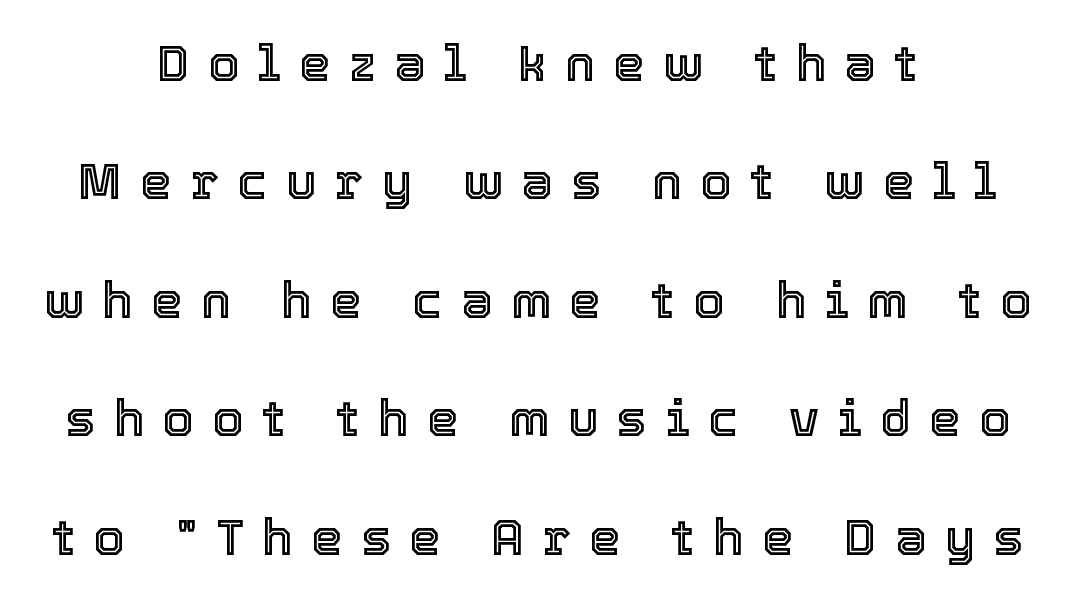
The baseline area is clear. These lines were composed using upright roman letters. Every row of glyphs is offset so its center matches the block's center. The letterforms stand isolated, each surrounded by extra space. Leading: increased.
